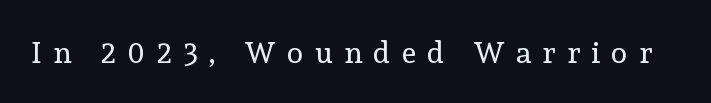
These lines are rendered in a variable-pitch font. In terms of letterspacing, this is a distinctly airy, spread setting. Lines of text with bare space underneath. Is the type heavy? It reads as light-to-regular instead. The face used here is seriffed, in the tradition of book romans. Designer's note — italics off, roman on.
